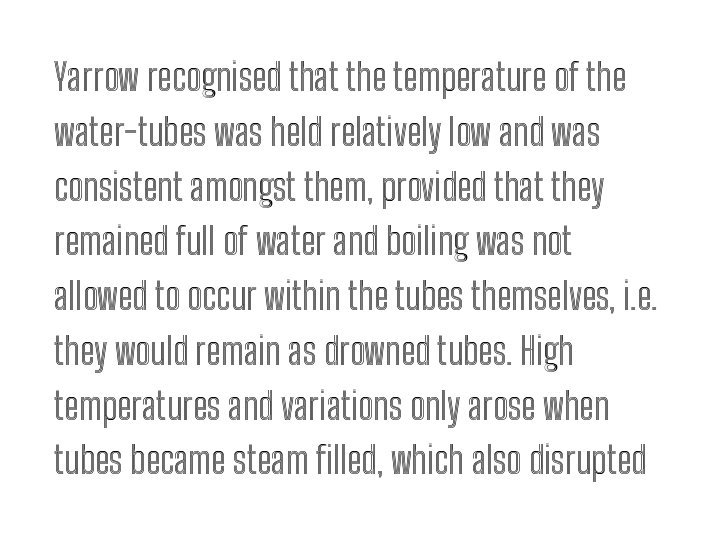
The image shows 37 px condensed type, upright; set left-aligned, normal line spacing (1.48x), normal letter spacing, not underlined; a medium x-height.
